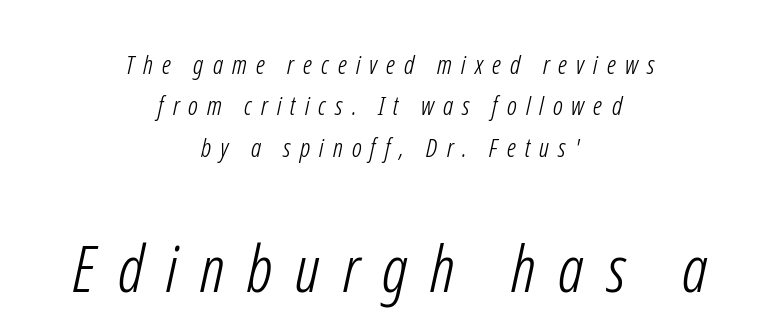
Honestly, the letter spacing is so wide it's the main thing you notice. The lines in this sample share a center point and differ in where they start and stop. Honestly, the row spacing looks completely unremarkable. Typographically, this falls in the sans-serif category.
